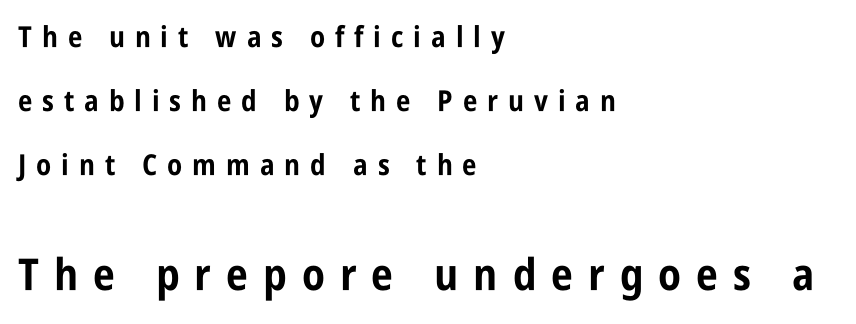
Q: Is the text bold? A: Yes.
Q: Is the text italic (slanted)? A: No, it is upright.
Q: Is the typeface a serif or a sans-serif typeface? A: Sans-serif.
Q: Is the text underlined? A: No.
Q: How is the paragraph aligned? A: Left-aligned.
Q: Is the spacing between letters normal or unusually wide? A: Unusually wide.
Q: Is the spacing between lines tight, normal or loose? A: Loose.
Q: Which block of text is set in a larger size, the first (top) or the second (bottom)? A: The second (bottom) one.
Q: Width (condensed, normal, or wide)? A: Condensed.
Q: Stroke contrast? A: Low.
Q: x-height? A: Large.
Q: Monospaced? A: No.
